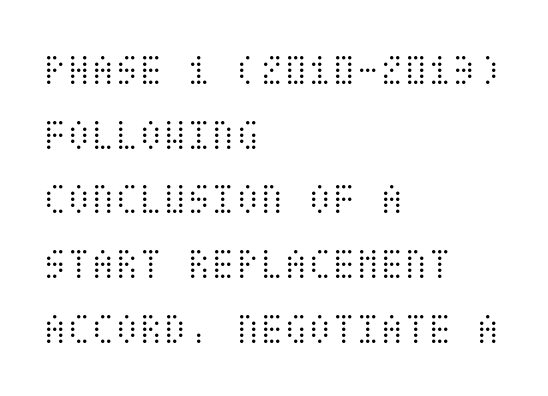
Q: Is the text bold? A: No.
Q: Is the text italic (slanted)? A: No, it is upright.
Q: Is the text underlined? A: No.
Q: How is the paragraph aligned? A: Left-aligned.
Q: Is the spacing between letters normal or unusually wide? A: Normal.
Q: Is the spacing between lines tight, normal or loose? A: Normal.
Q: Width (condensed, normal, or wide)? A: Condensed.
Q: Stroke contrast? A: Medium.
Q: x-height? A: Large.
